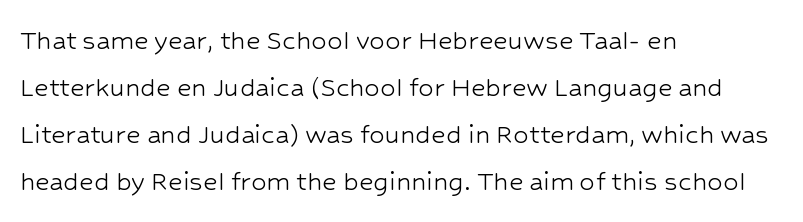
{"serif": "no", "italic": "no", "bold": "no", "weight": "light", "width": "normal", "stroke_contrast": "low", "x_height": "medium", "monospaced": "no", "underline": "no", "align": "left", "line_spacing": "normal", "line_spacing_ratio": 1.52, "letter_spacing": "normal", "letter_spacing_em": 0.0, "glyph_px": 31}
